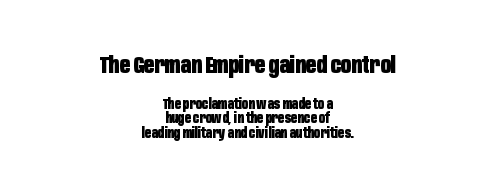
{"italic": "no", "bold": "yes", "underline": "no", "align": "center", "line_spacing": "tight", "line_spacing_ratio": 1.05, "letter_spacing": "normal", "letter_spacing_em": 0.0, "larger_block": "first", "size_ratio": 1.64, "glyph_px": 23}
